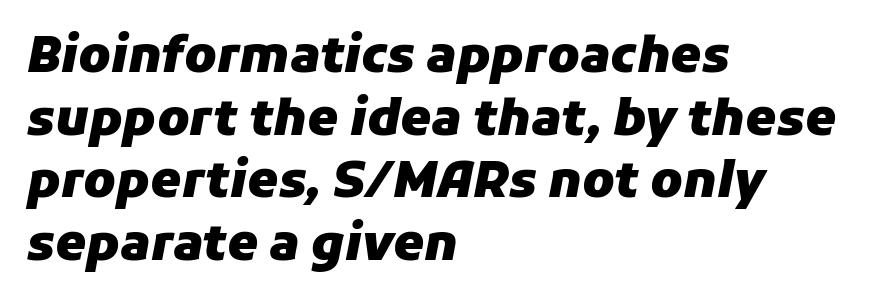
Note the varied advance widths — an 'i' is clearly narrower than an 'm'. Slanted lettering throughout. The gap between lines stays unmarked. One glance says typical: line gaps are just what's usual. The line texture is even and compact thanks to regular tracking. Chunky letters — that's bold for sure.
